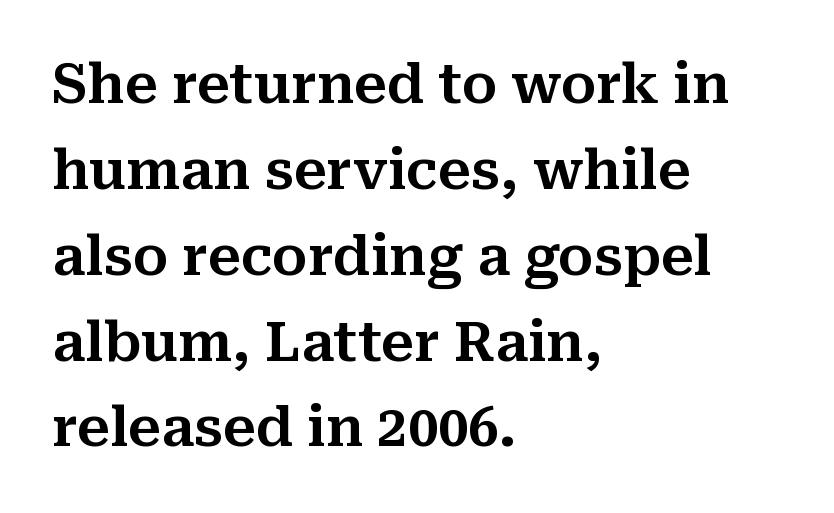
A bare baseline throughout the passage. The rendering keeps characters at their native spacing. Every row of glyphs begins at an identical x-position on the left. Varying glyph widths throughout — classic text-font behaviour.
